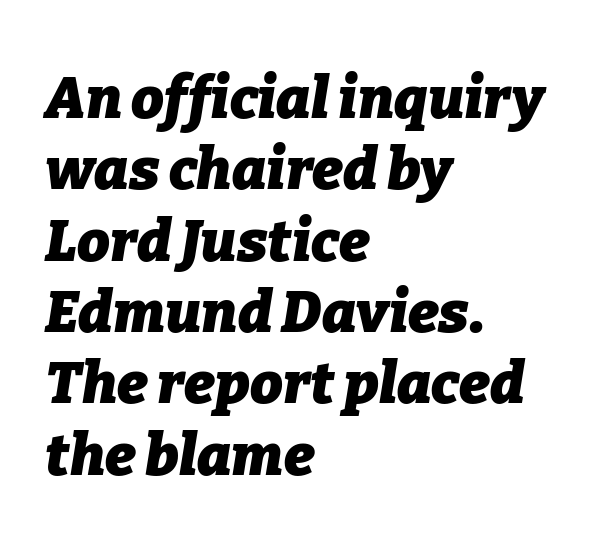
Q: Is the text bold? A: Yes.
Q: Is the text italic (slanted)? A: Yes, it leans right by about 9 degrees.
Q: Is the text underlined? A: No.
Q: How is the paragraph aligned? A: Left-aligned.
Q: Is the spacing between letters normal or unusually wide? A: Normal.
Q: Width (condensed, normal, or wide)? A: Normal.
Q: Stroke contrast? A: Low.
Q: x-height? A: Medium.
Q: Monospaced? A: No.
